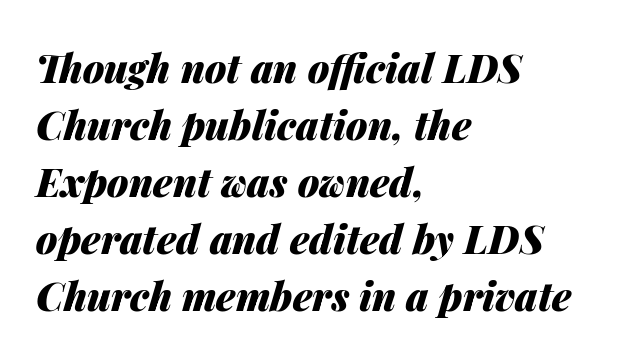
The image shows 39 px heavy type, italic (leaning right); set left-aligned, normal line spacing (1.46x), normal letter spacing, not underlined; medium stroke contrast and a medium x-height.
